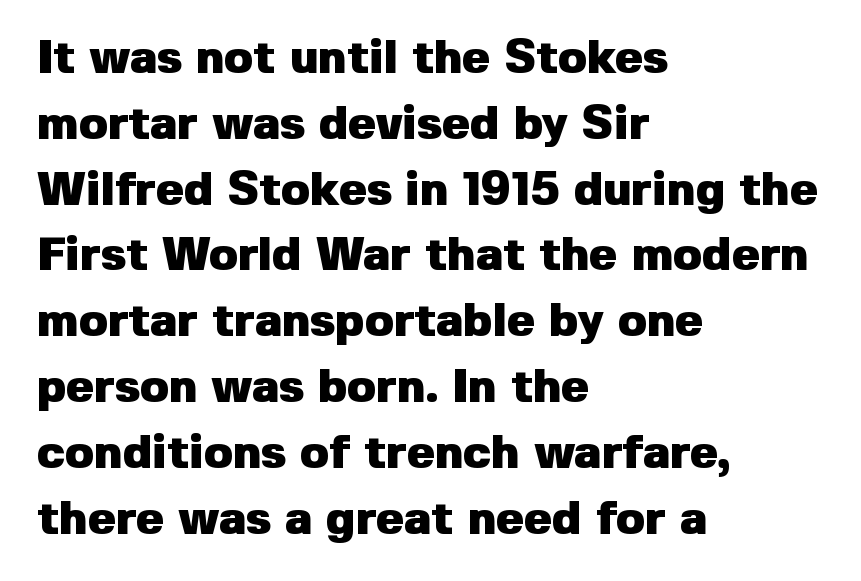
The image shows 47 px heavy sans-serif type, upright; set left-aligned, normal line spacing (1.4x), normal letter spacing, not underlined; low stroke contrast and a medium x-height.
